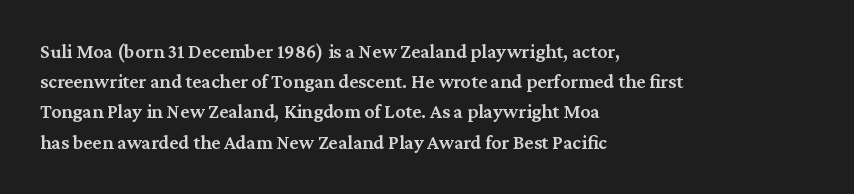
{"italic": "no", "bold": "semi", "underline": "no", "align": "left", "line_spacing": "normal", "line_spacing_ratio": 1.51, "letter_spacing": "normal", "letter_spacing_em": 0.0, "glyph_px": 20}
